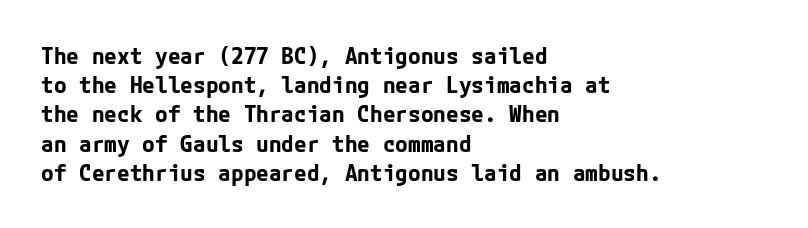
{"italic": "no", "bold": "yes", "underline": "no", "align": "left", "line_spacing": "normal", "line_spacing_ratio": 1.27, "letter_spacing": "normal", "letter_spacing_em": 0.0, "glyph_px": 23}
